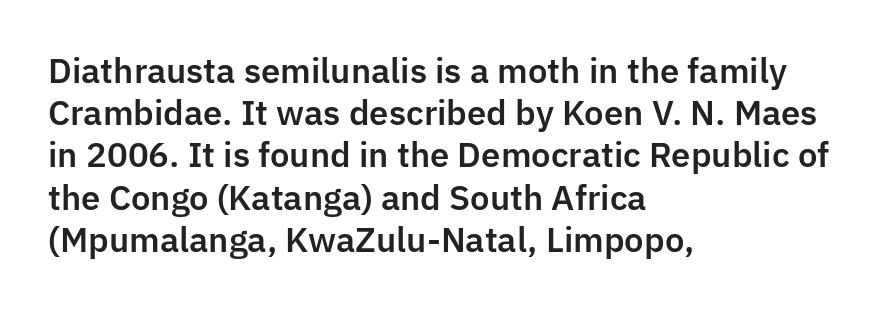
Q: Is the text italic (slanted)? A: No, it is upright.
Q: Is the typeface a serif or a sans-serif typeface? A: Sans-serif.
Q: Is the text underlined? A: No.
Q: How is the paragraph aligned? A: Left-aligned.
Q: Is the spacing between letters normal or unusually wide? A: Normal.
Q: Is the spacing between lines tight, normal or loose? A: Normal.
Q: Width (condensed, normal, or wide)? A: Normal.
Q: Stroke contrast? A: Low.
Q: x-height? A: Medium.
Q: Monospaced? A: No.
